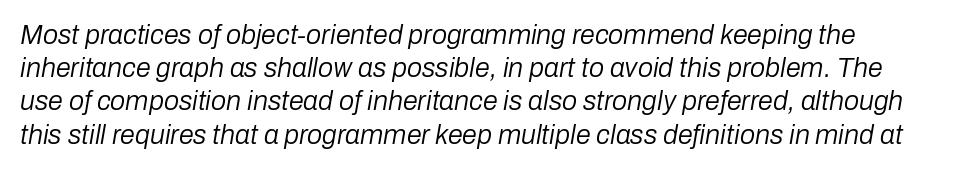
{"italic": "yes", "lean": "right", "slant_degrees": 10, "bold": "no", "underline": "no", "line_spacing_ratio": 1.23, "letter_spacing": "normal", "letter_spacing_em": 0.0, "glyph_px": 27}
